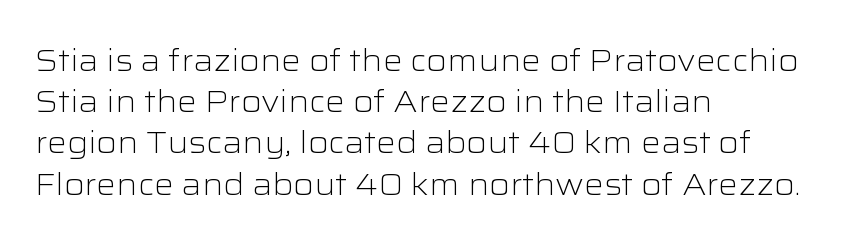
Q: Is the text bold? A: No.
Q: Is the text italic (slanted)? A: No, it is upright.
Q: Is the typeface a serif or a sans-serif typeface? A: Sans-serif.
Q: Is the text underlined? A: No.
Q: How is the paragraph aligned? A: Left-aligned.
Q: Is the spacing between letters normal or unusually wide? A: Normal.
Q: Is the spacing between lines tight, normal or loose? A: Normal.
Q: Width (condensed, normal, or wide)? A: Wide.
Q: Stroke contrast? A: Low.
Q: x-height? A: Medium.
Q: Monospaced? A: No.
